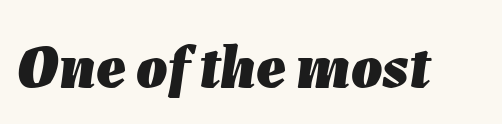
Q: Is the text bold? A: Yes.
Q: Is the text italic (slanted)? A: Yes, it leans right by about 7 degrees.
Q: Is the text underlined? A: No.
Q: Is the spacing between letters normal or unusually wide? A: Normal.
Q: Width (condensed, normal, or wide)? A: Normal.
Q: Stroke contrast? A: Low.
Q: x-height? A: Medium.
Q: Monospaced? A: No.
